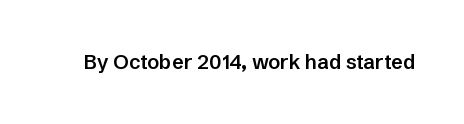
The image shows 20 px text type, upright; set normal letter spacing, not underlined.
